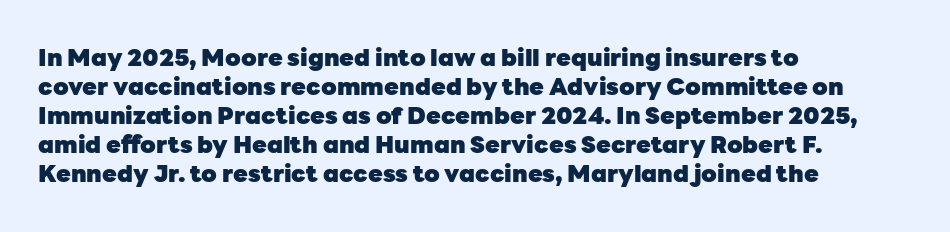
Q: Is the text bold? A: Yes.
Q: Is the text italic (slanted)? A: No, it is upright.
Q: Is the text underlined? A: No.
Q: How is the paragraph aligned? A: Left-aligned.
Q: Is the spacing between letters normal or unusually wide? A: Normal.
